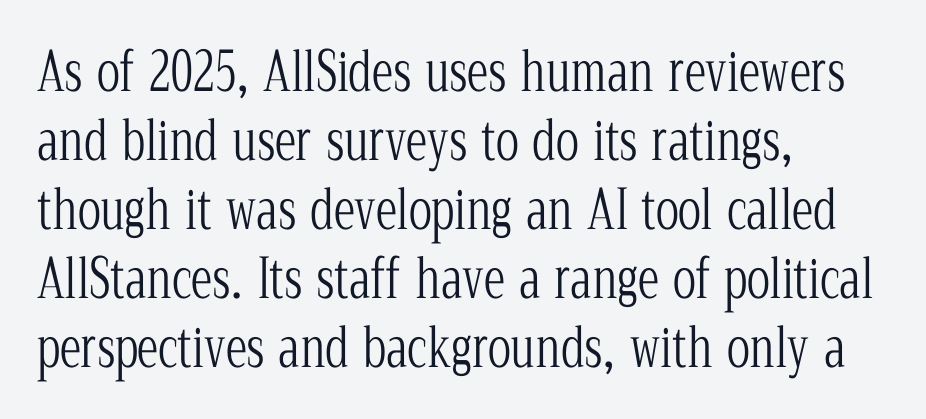
Any mark beneath the type? The region is blank. The letters stand upright; this is a roman face. Caption: multi-line text, flush left, ragged right. Is the stroke heavy? The answer is a plain regular-or-lighter. Examine the stroke ends and you'll spot serifs. Default kerning and tracking; the words read as compact shapes.
